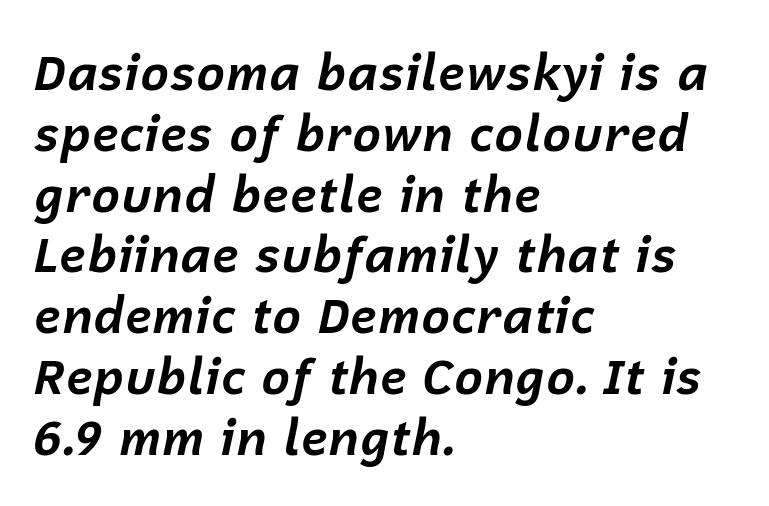
Q: Is the text bold? A: Yes.
Q: Is the text italic (slanted)? A: Yes, it leans right by about 12 degrees.
Q: Is the text underlined? A: No.
Q: How is the paragraph aligned? A: Left-aligned.
Q: Is the spacing between letters normal or unusually wide? A: Normal.
Q: Width (condensed, normal, or wide)? A: Normal.
Q: Stroke contrast? A: Low.
Q: x-height? A: Medium.
Q: Monospaced? A: No.
